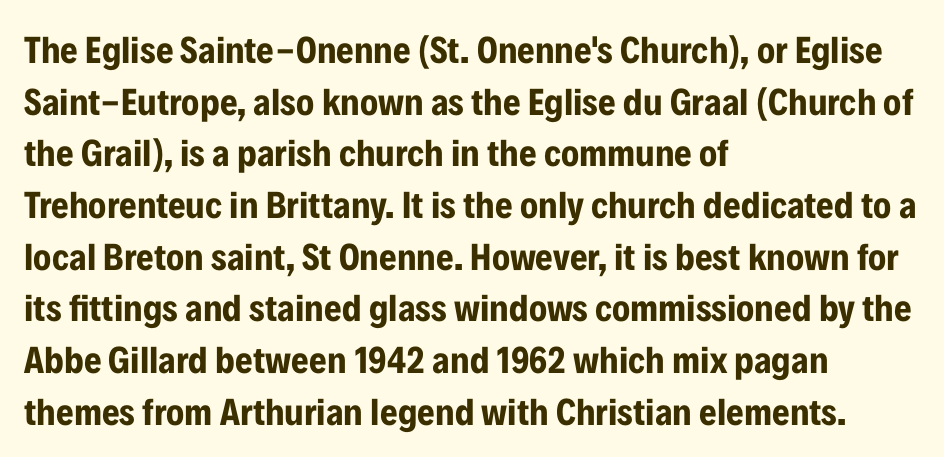
{"serif": "no", "italic": "no", "bold": "yes", "weight": "bold", "width": "condensed", "stroke_contrast": "low", "x_height": "medium", "monospaced": "no", "underline": "no", "align": "left", "line_spacing": "normal", "line_spacing_ratio": 1.36, "letter_spacing": "normal", "letter_spacing_em": 0.0, "glyph_px": 38}
